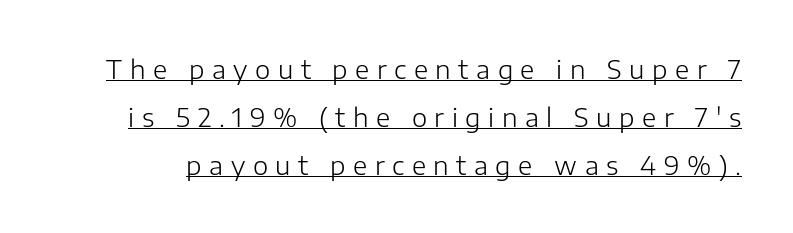
Q: Is the text bold? A: No.
Q: Is the text italic (slanted)? A: No, it is upright.
Q: Is the text underlined? A: Yes.
Q: Is the spacing between letters normal or unusually wide? A: Unusually wide.
